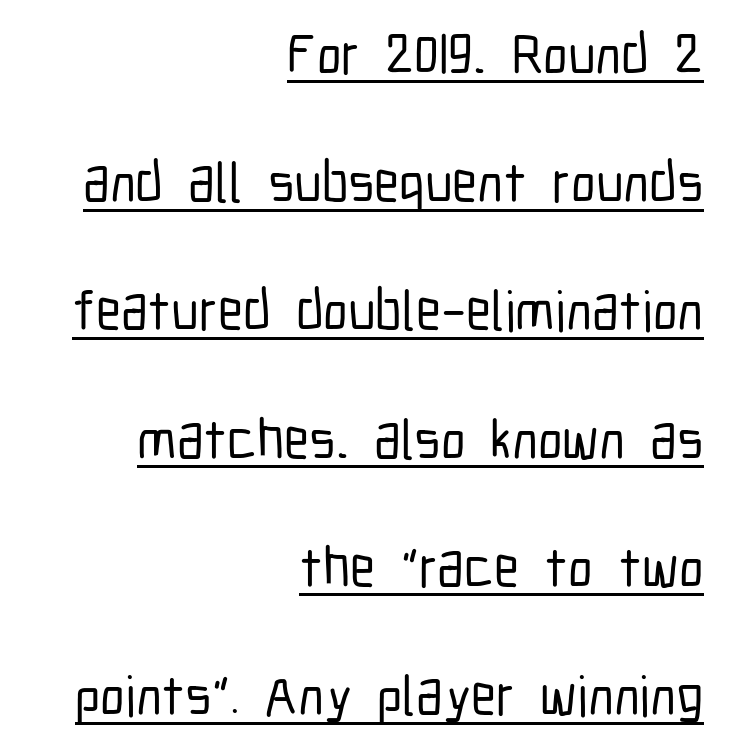
{"serif": "no", "italic": "no", "width": "condensed", "stroke_contrast": "low", "x_height": "medium", "monospaced": "no", "underline": "yes", "align": "right", "line_spacing": "loose", "line_spacing_ratio": 2.29, "letter_spacing": "normal", "letter_spacing_em": 0.0, "glyph_px": 56}
